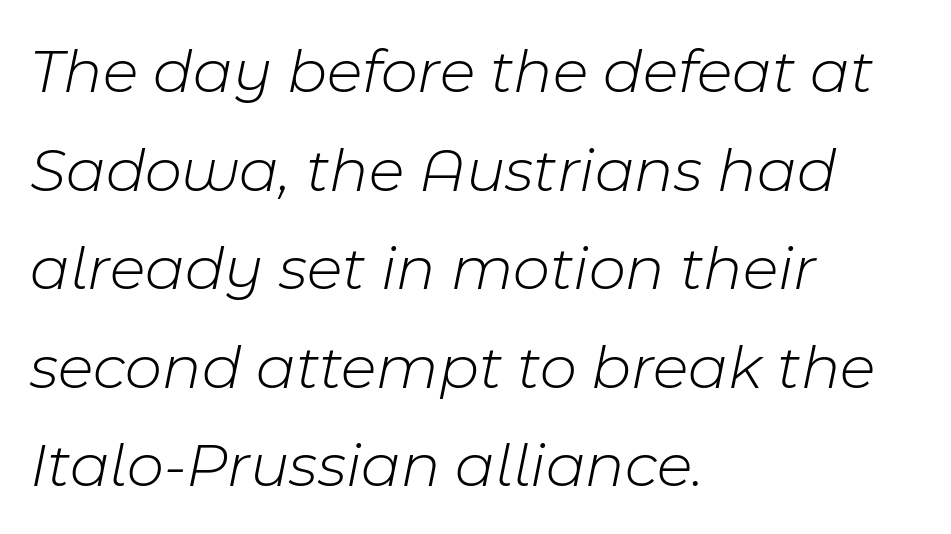
The typesetting does not lean heavy: it is not bold. Does the copy run flush right? No — it runs flush left. Clear beneath every line of the passage. Whoever set this chose a conventional vertical rhythm. The lettering tilts uniformly, giving the passage an italic look. Varying glyph widths throughout — classic text-font behaviour.
